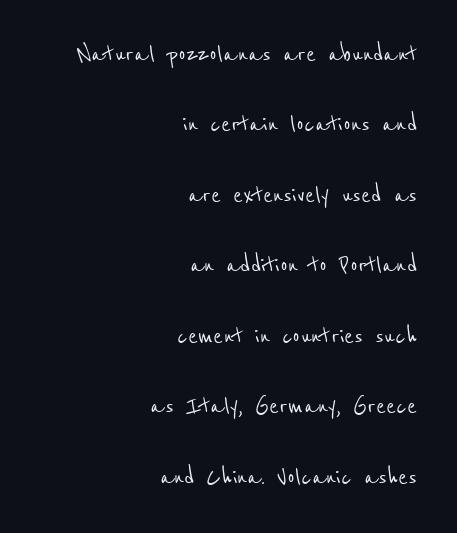
The image shows 29 px condensed sans-serif type; set right-aligned, loose line spacing (2.43x), normal letter spacing, not underlined; low stroke contrast and a medium x-height.
